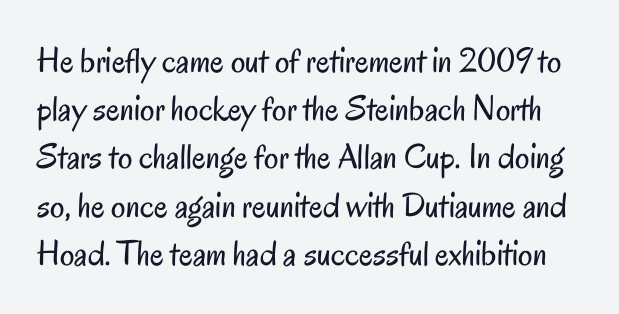
Q: Is the text bold? A: No.
Q: Is the text italic (slanted)? A: No, it is upright.
Q: Is the typeface a serif or a sans-serif typeface? A: Sans-serif.
Q: Is the text underlined? A: No.
Q: Is the spacing between letters normal or unusually wide? A: Normal.
Q: Is the spacing between lines tight, normal or loose? A: Normal.
Q: Width (condensed, normal, or wide)? A: Condensed.
Q: Stroke contrast? A: Low.
Q: x-height? A: Small.
Q: Monospaced? A: No.
